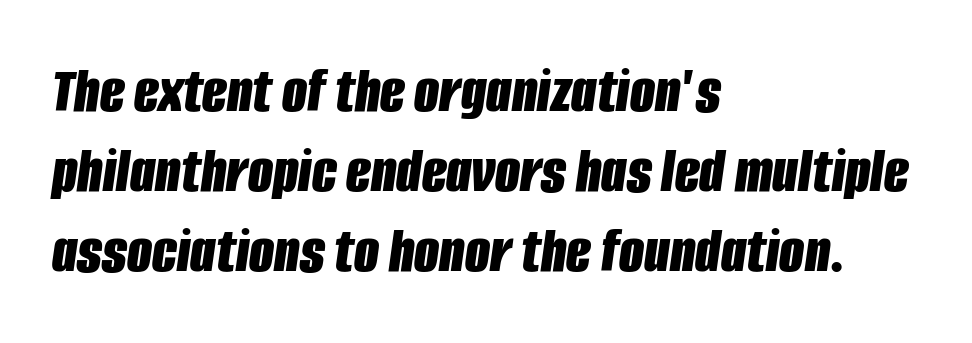
{"italic": "yes", "lean": "right", "slant_degrees": 8, "bold": "yes", "weight": "bold", "width": "condensed", "stroke_contrast": "low", "x_height": "large", "monospaced": "no", "underline": "no", "align": "left", "line_spacing_ratio": 1.23, "letter_spacing": "normal", "letter_spacing_em": 0.0, "glyph_px": 65}
